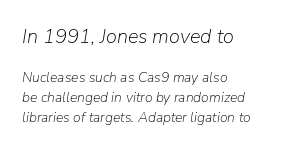
Where is the straight margin? On the left. Between one letter and the next there's only the usual sliver of space. Nothing heavy about these letters — not bold at all. Lines of text with bare space underneath. The earlier block is typeset at a bigger size than the later block.
